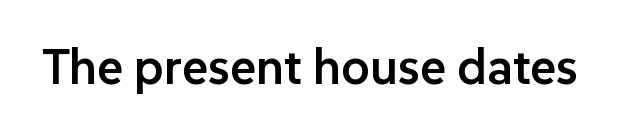
{"serif": "no", "italic": "no", "bold": "semi", "weight": "semibold", "width": "normal", "stroke_contrast": "low", "x_height": "medium", "monospaced": "no", "underline": "no", "letter_spacing": "normal", "letter_spacing_em": 0.0, "glyph_px": 50}
